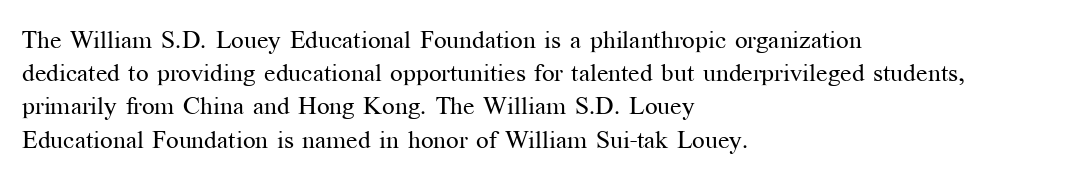
Q: Is the text bold? A: No.
Q: Is the text italic (slanted)? A: No, it is upright.
Q: Is the text underlined? A: No.
Q: How is the paragraph aligned? A: Left-aligned.
Q: Is the spacing between letters normal or unusually wide? A: Normal.
Q: Is the spacing between lines tight, normal or loose? A: Normal.
